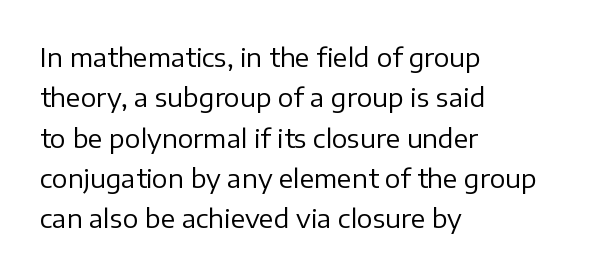
Q: Is the text bold? A: No.
Q: Is the text italic (slanted)? A: No, it is upright.
Q: Is the text underlined? A: No.
Q: How is the paragraph aligned? A: Left-aligned.
Q: Is the spacing between letters normal or unusually wide? A: Normal.
Q: Is the spacing between lines tight, normal or loose? A: Normal.
